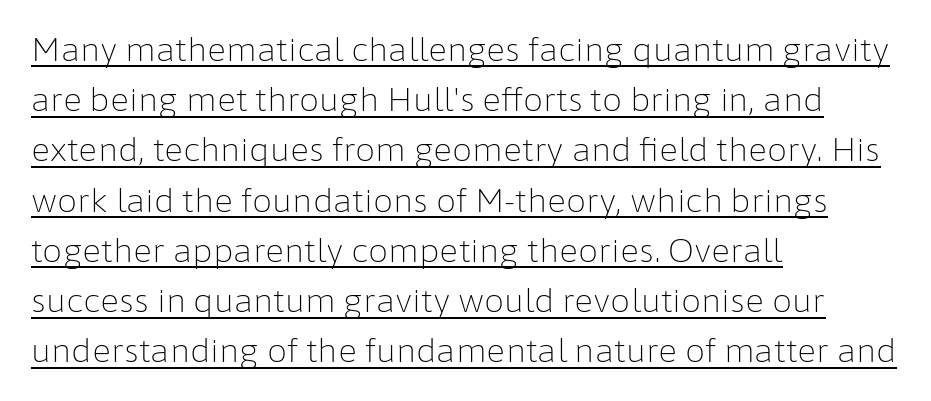
The image shows 32 px light sans-serif type, upright; set left-aligned, normal line spacing (1.57x), normal letter spacing, underlined; low stroke contrast and a medium x-height.
